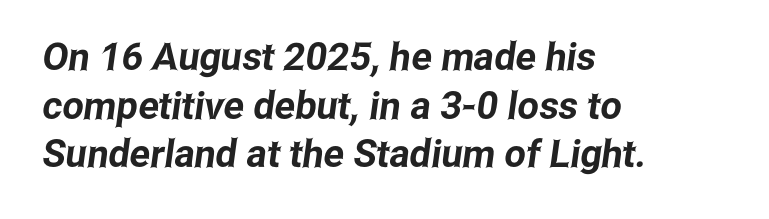
Each letter's strokes conclude bluntly, with no projecting serifs. The typesetter chose a ragged-right arrangement here. Here the designer chose a conventional face with non-uniform glyph widths. Whoever set this chose a conventional vertical rhythm.
